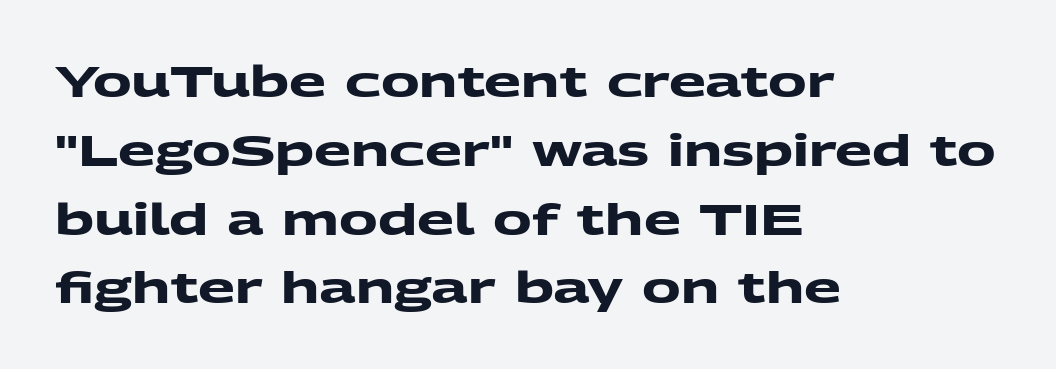
{"serif": "no", "bold": "yes", "weight": "heavy", "width": "wide", "stroke_contrast": "medium", "x_height": "medium", "monospaced": "no", "underline": "no", "align": "left", "line_spacing": "normal", "line_spacing_ratio": 1.6, "letter_spacing": "normal", "letter_spacing_em": 0.0, "glyph_px": 43}
